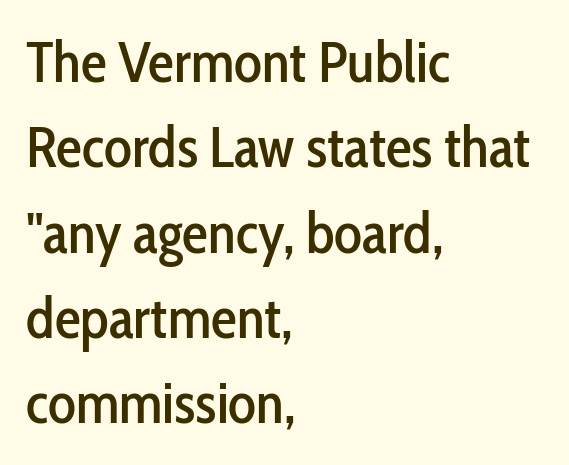
Q: Is the text italic (slanted)? A: No, it is upright.
Q: Is the typeface a serif or a sans-serif typeface? A: Sans-serif.
Q: Is the text underlined? A: No.
Q: How is the paragraph aligned? A: Left-aligned.
Q: Is the spacing between letters normal or unusually wide? A: Normal.
Q: Is the spacing between lines tight, normal or loose? A: Normal.
Q: Width (condensed, normal, or wide)? A: Condensed.
Q: Stroke contrast? A: Low.
Q: x-height? A: Medium.
Q: Monospaced? A: No.
